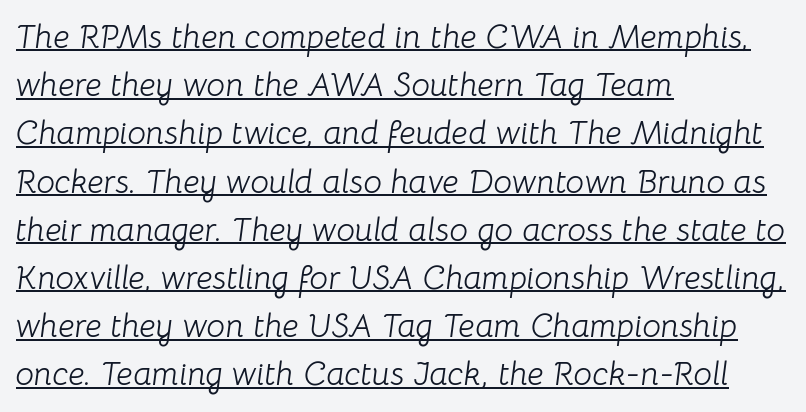
Q: Is the text bold? A: No.
Q: Is the text italic (slanted)? A: Yes, it leans right by about 8 degrees.
Q: Is the text underlined? A: Yes.
Q: How is the paragraph aligned? A: Left-aligned.
Q: Is the spacing between letters normal or unusually wide? A: Normal.
Q: Is the spacing between lines tight, normal or loose? A: Normal.
Q: Width (condensed, normal, or wide)? A: Normal.
Q: Stroke contrast? A: Low.
Q: x-height? A: Medium.
Q: Monospaced? A: No.
